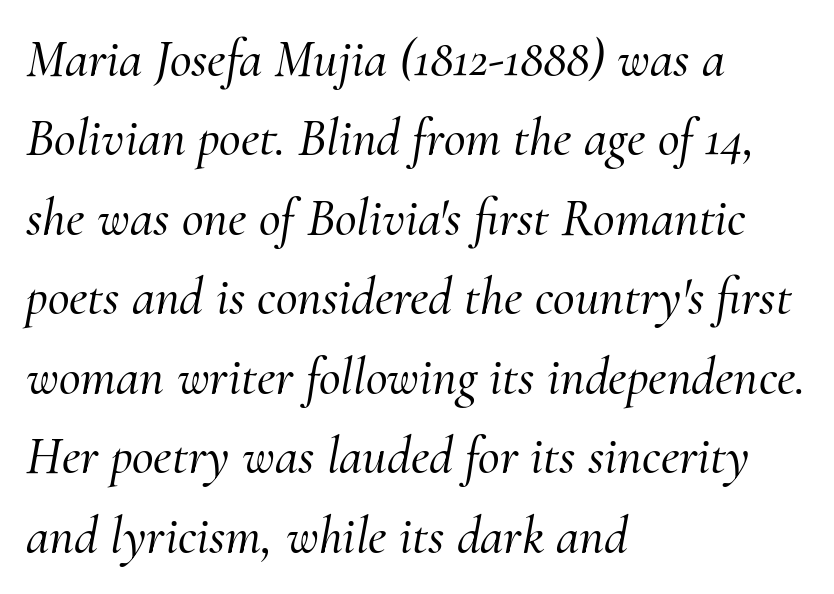
Q: Is the text italic (slanted)? A: Yes, it leans right by about 10 degrees.
Q: Is the typeface a serif or a sans-serif typeface? A: Serif.
Q: Is the text underlined? A: No.
Q: How is the paragraph aligned? A: Left-aligned.
Q: Is the spacing between letters normal or unusually wide? A: Normal.
Q: Is the spacing between lines tight, normal or loose? A: Normal.
Q: Width (condensed, normal, or wide)? A: Normal.
Q: Stroke contrast? A: Medium.
Q: x-height? A: Small.
Q: Monospaced? A: No.
